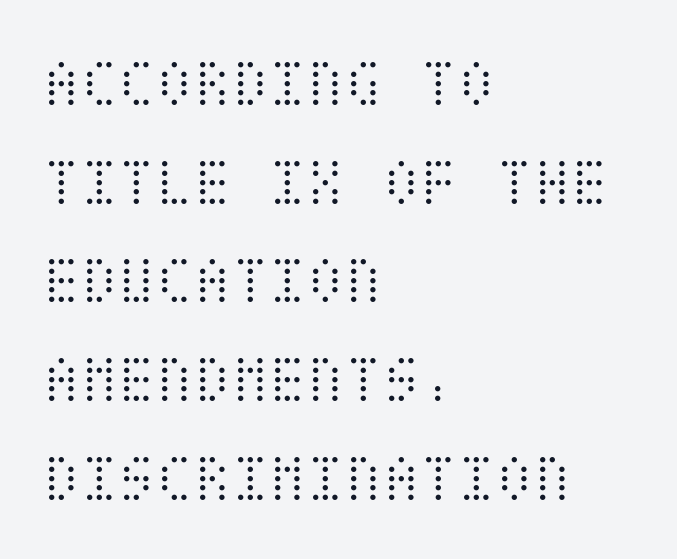
{"italic": "no", "bold": "no", "weight": "light", "width": "condensed", "stroke_contrast": "medium", "x_height": "large", "underline": "no", "align": "left", "line_spacing": "normal", "line_spacing_ratio": 1.43, "letter_spacing": "normal", "letter_spacing_em": 0.0, "glyph_px": 69}
